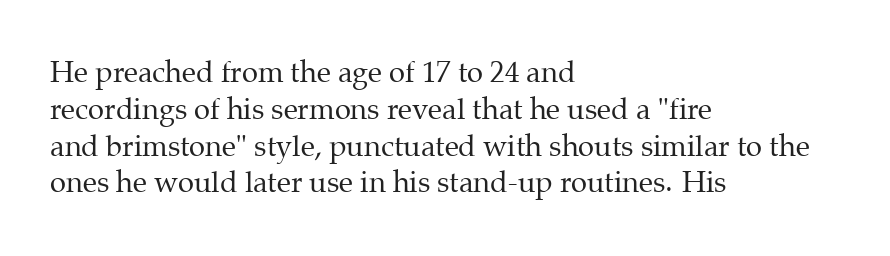
Look at the tracking — it's just the regular setting, nothing added. Is there much room between lines? A standard amount, neither cramped nor airy. A student would call this left alignment; a typographer would say flush left, rag right. Honestly, there is no underline to notice here at all. Italic? Not at all — the glyphs are vertical.
